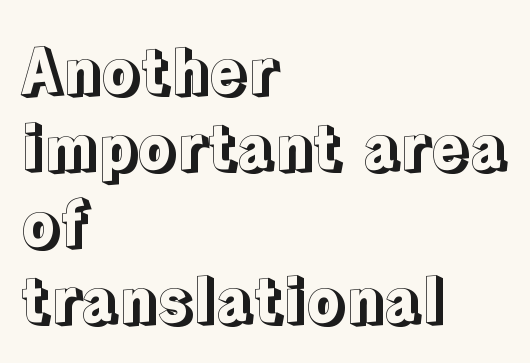
The image shows 62 px text type, upright; set left-aligned, line spacing 1.23x, normal letter spacing, not underlined; a medium x-height.
